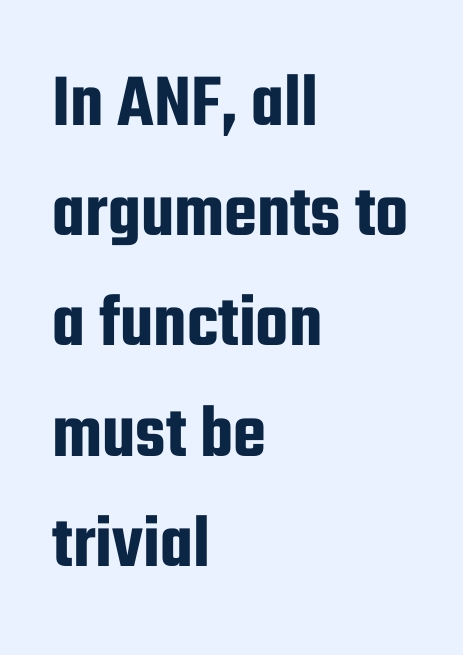
{"serif": "no", "italic": "no", "width": "condensed", "stroke_contrast": "low", "x_height": "medium", "monospaced": "no", "underline": "no", "align": "left", "line_spacing": "normal", "line_spacing_ratio": 1.45, "letter_spacing": "normal", "letter_spacing_em": 0.0, "glyph_px": 76}
